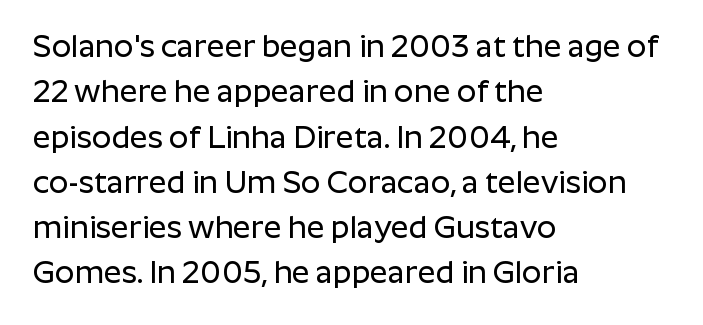
Classification — sans serif. In CSS terms this would be text-align: left. Nothing unusual about the tracking: characters are spaced as the font intends. Summary of vertical rhythm: regular, with standard interline spacing. The specimen omits any rule beneath the text block's lines. These lines were composed using upright roman letters.
